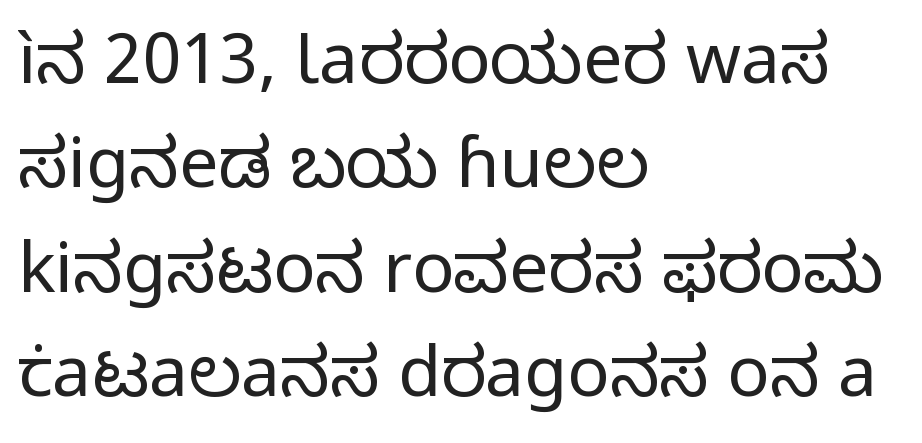
Glyph-to-glyph distance matches everyday printed text. The type sits square on the baseline with zero lean. Nobody drew a line under any word here. Quick note: interline space is typical. You can tell from the bare stems that sans-serif type was used. The passage shown is not bold in any degree.
